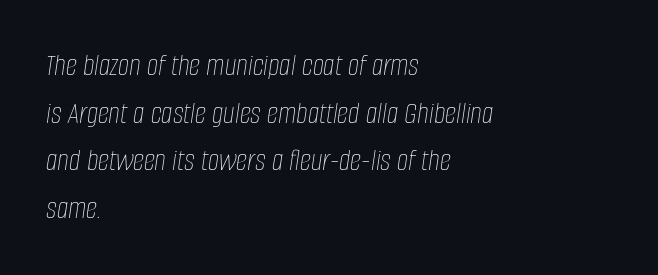
The image shows 32 px thin, condensed type, italic (leaning right); set left-aligned, normal line spacing (1.49x), normal letter spacing, not underlined; low stroke contrast and a large x-height.
